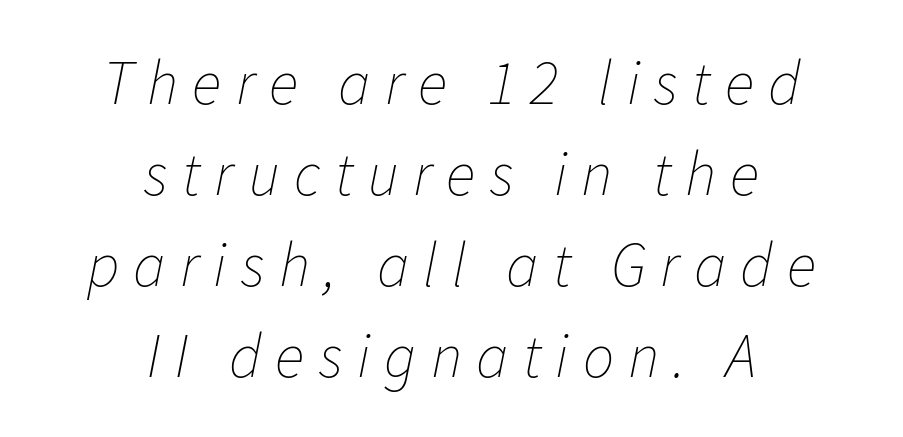
Q: Is the text bold? A: No.
Q: Is the text italic (slanted)? A: Yes, it leans right by about 11 degrees.
Q: Is the text underlined? A: No.
Q: How is the paragraph aligned? A: Centered.
Q: Is the spacing between letters normal or unusually wide? A: Unusually wide.
Q: Is the spacing between lines tight, normal or loose? A: Normal.
Q: Width (condensed, normal, or wide)? A: Normal.
Q: Stroke contrast? A: Low.
Q: x-height? A: Medium.
Q: Monospaced? A: No.
